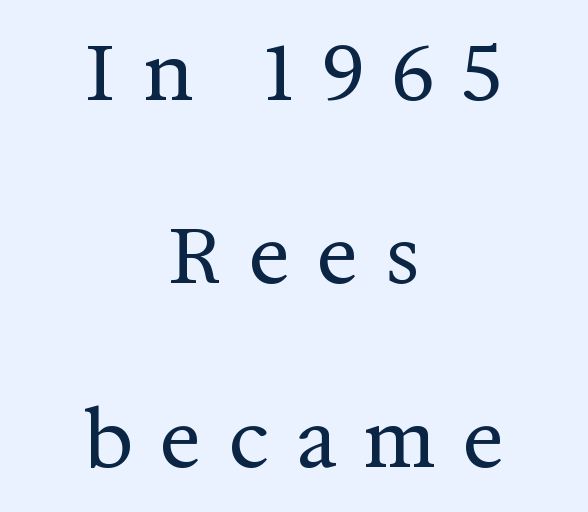
Q: Is the text bold? A: No.
Q: Is the text italic (slanted)? A: No, it is upright.
Q: Is the typeface a serif or a sans-serif typeface? A: Serif.
Q: Is the text underlined? A: No.
Q: How is the paragraph aligned? A: Centered.
Q: Is the spacing between letters normal or unusually wide? A: Unusually wide.
Q: Is the spacing between lines tight, normal or loose? A: Loose.
Q: Width (condensed, normal, or wide)? A: Normal.
Q: Stroke contrast? A: Medium.
Q: x-height? A: Medium.
Q: Monospaced? A: No.
